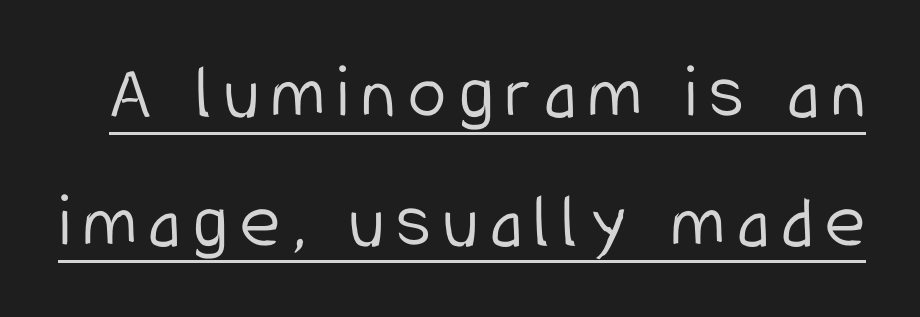
{"serif": "no", "italic": "no", "bold": "no", "weight": "light", "width": "condensed", "stroke_contrast": "low", "x_height": "medium", "monospaced": "no", "underline": "yes", "line_spacing": "normal", "line_spacing_ratio": 1.67, "glyph_px": 77}
